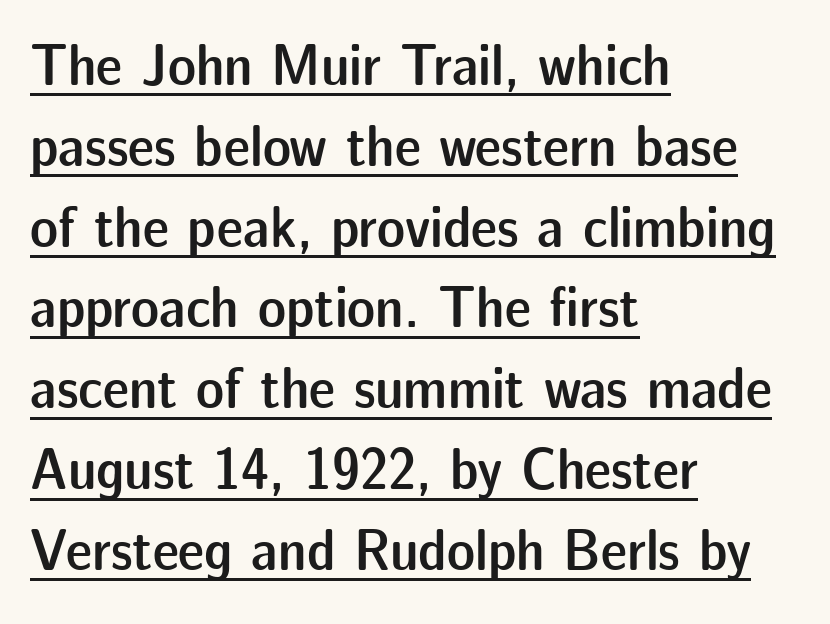
{"serif": "no", "italic": "no", "bold": "semi", "weight": "semibold", "width": "normal", "stroke_contrast": "low", "x_height": "medium", "monospaced": "no", "underline": "yes", "align": "left", "line_spacing": "normal", "line_spacing_ratio": 1.37, "letter_spacing": "normal", "letter_spacing_em": 0.0, "glyph_px": 59}
